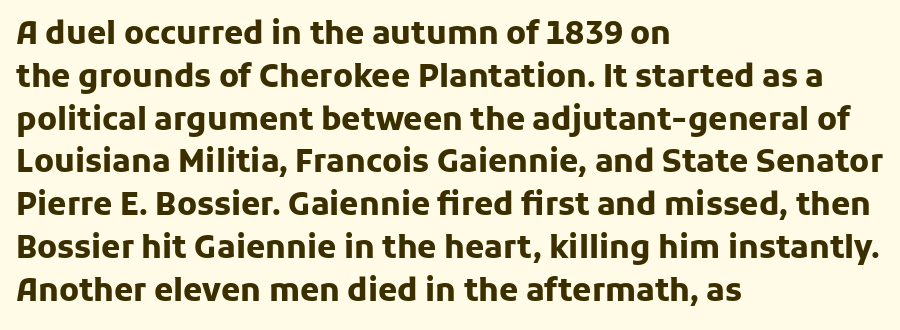
{"serif": "no", "italic": "no", "bold": "yes", "weight": "heavy", "width": "normal", "stroke_contrast": "low", "x_height": "medium", "monospaced": "no", "underline": "no", "align": "left", "line_spacing": "normal", "line_spacing_ratio": 1.38, "letter_spacing": "normal", "letter_spacing_em": 0.0, "glyph_px": 31}
